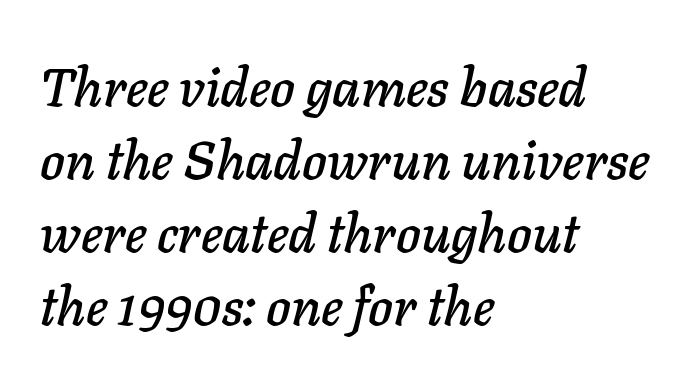
The image shows 53 px text type, italic (leaning right); set left-aligned, normal line spacing (1.38x), normal letter spacing, not underlined; low stroke contrast and a medium x-height.
